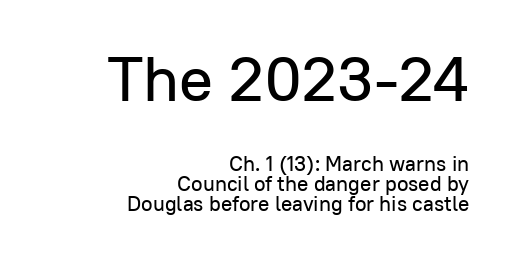
Q: Is the text italic (slanted)? A: No, it is upright.
Q: Is the typeface a serif or a sans-serif typeface? A: Sans-serif.
Q: Is the text underlined? A: No.
Q: How is the paragraph aligned? A: Right-aligned.
Q: Is the spacing between letters normal or unusually wide? A: Normal.
Q: Is the spacing between lines tight, normal or loose? A: Tight.
Q: Which block of text is set in a larger size, the first (top) or the second (bottom)? A: The first (top) one.
Q: Width (condensed, normal, or wide)? A: Normal.
Q: Stroke contrast? A: Low.
Q: x-height? A: Medium.
Q: Monospaced? A: No.
